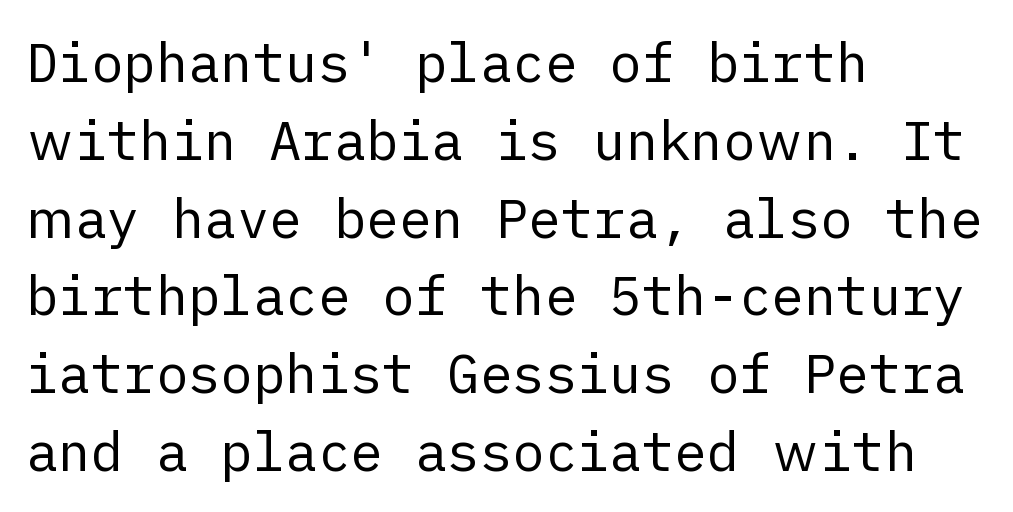
{"serif": "no", "italic": "no", "bold": "no", "weight": "regular", "width": "normal", "stroke_contrast": "low", "x_height": "medium", "underline": "no", "align": "left", "line_spacing": "normal", "line_spacing_ratio": 1.44, "letter_spacing": "normal", "letter_spacing_em": 0.0, "glyph_px": 54}
